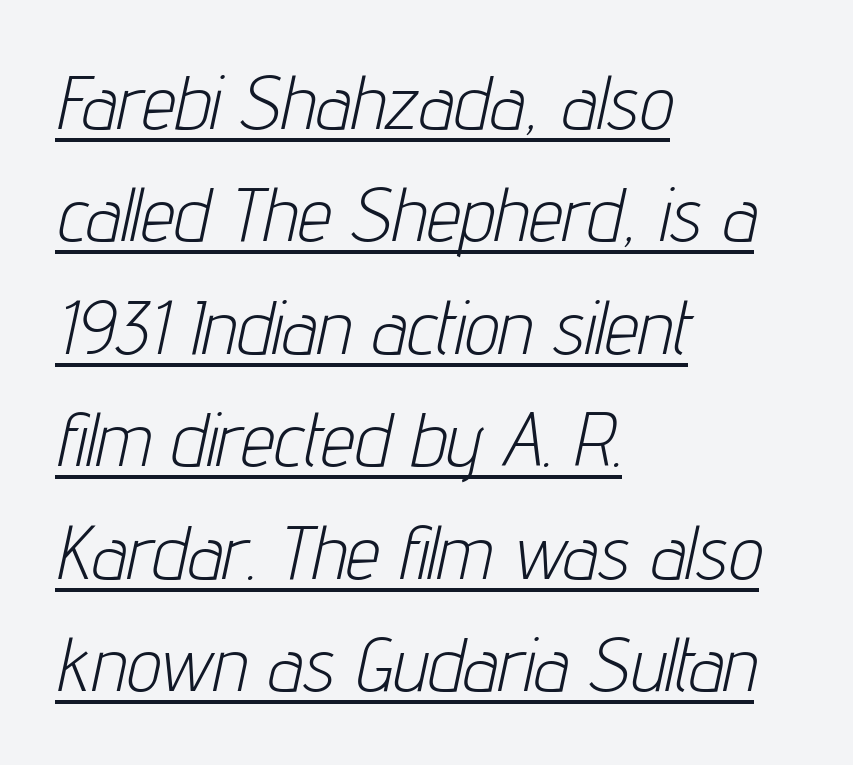
Q: Is the text bold? A: No.
Q: Is the text italic (slanted)? A: Yes, it leans right by about 12 degrees.
Q: Is the text underlined? A: Yes.
Q: How is the paragraph aligned? A: Left-aligned.
Q: Is the spacing between letters normal or unusually wide? A: Normal.
Q: Is the spacing between lines tight, normal or loose? A: Normal.
Q: Width (condensed, normal, or wide)? A: Condensed.
Q: Stroke contrast? A: Low.
Q: x-height? A: Medium.
Q: Monospaced? A: No.
